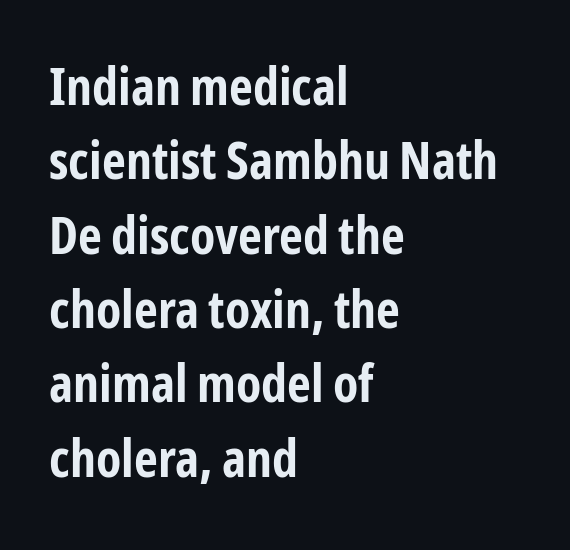
{"serif": "no", "italic": "no", "bold": "yes", "weight": "bold", "width": "condensed", "stroke_contrast": "low", "x_height": "medium", "monospaced": "no", "underline": "no", "align": "left", "line_spacing": "normal", "line_spacing_ratio": 1.43, "letter_spacing": "normal", "letter_spacing_em": 0.0, "glyph_px": 52}
